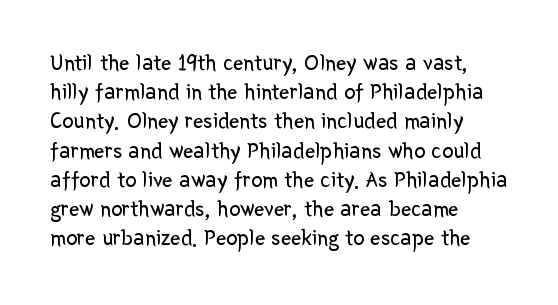
The image shows 23 px text type, upright; set left-aligned, normal line spacing (1.27x), normal letter spacing, not underlined.
